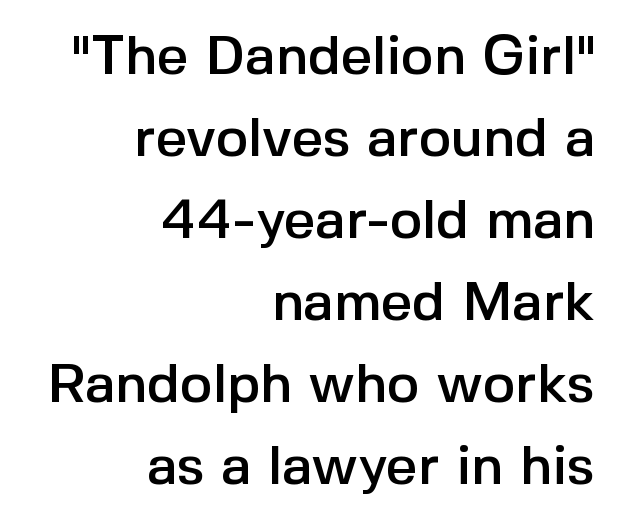
The lettering holds an erect, upright posture throughout. Typographically, this falls in the sans-serif category. The gaps between neighbouring characters are ordinary and unremarkable. Regarding leading, the lines here are spaced in the standard way. No word sits above an underline.
